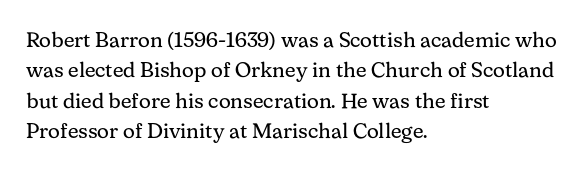
{"italic": "no", "bold": "no", "underline": "no", "align": "left", "line_spacing": "normal", "line_spacing_ratio": 1.45, "letter_spacing": "normal", "letter_spacing_em": 0.0, "glyph_px": 21}
